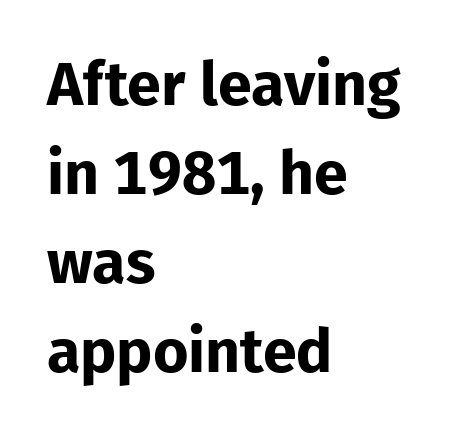
Q: Is the text bold? A: Yes.
Q: Is the text italic (slanted)? A: No, it is upright.
Q: Is the typeface a serif or a sans-serif typeface? A: Sans-serif.
Q: Is the text underlined? A: No.
Q: How is the paragraph aligned? A: Left-aligned.
Q: Is the spacing between letters normal or unusually wide? A: Normal.
Q: Is the spacing between lines tight, normal or loose? A: Normal.
Q: Width (condensed, normal, or wide)? A: Normal.
Q: Stroke contrast? A: Low.
Q: x-height? A: Medium.
Q: Monospaced? A: No.
